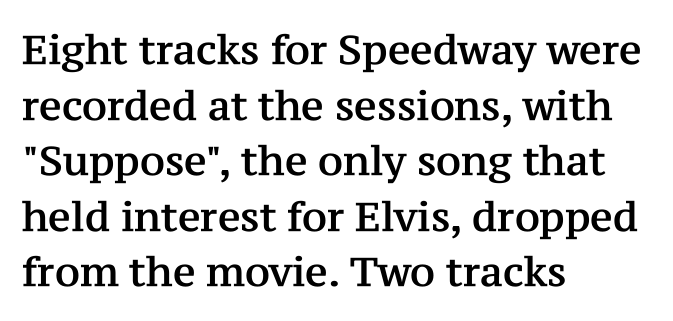
Q: Is the text italic (slanted)? A: No, it is upright.
Q: Is the typeface a serif or a sans-serif typeface? A: Serif.
Q: Is the text underlined? A: No.
Q: How is the paragraph aligned? A: Left-aligned.
Q: Is the spacing between letters normal or unusually wide? A: Normal.
Q: Is the spacing between lines tight, normal or loose? A: Normal.
Q: Width (condensed, normal, or wide)? A: Normal.
Q: Stroke contrast? A: Medium.
Q: x-height? A: Medium.
Q: Monospaced? A: No.
